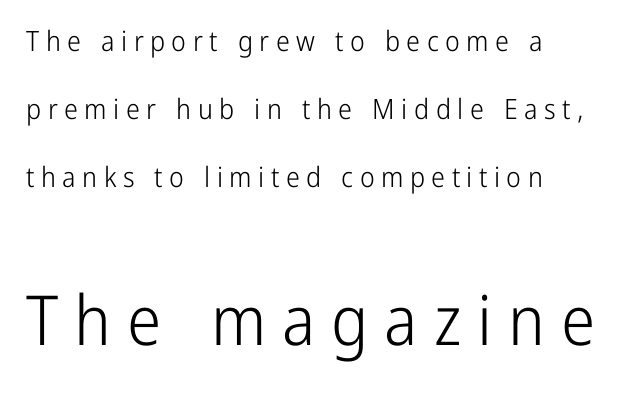
Q: Is the text bold? A: No.
Q: Is the text italic (slanted)? A: No, it is upright.
Q: Is the typeface a serif or a sans-serif typeface? A: Sans-serif.
Q: Is the text underlined? A: No.
Q: Is the spacing between letters normal or unusually wide? A: Unusually wide.
Q: Is the spacing between lines tight, normal or loose? A: Loose.
Q: Which block of text is set in a larger size, the first (top) or the second (bottom)? A: The second (bottom) one.
Q: Width (condensed, normal, or wide)? A: Condensed.
Q: Stroke contrast? A: Low.
Q: x-height? A: Medium.
Q: Monospaced? A: No.
